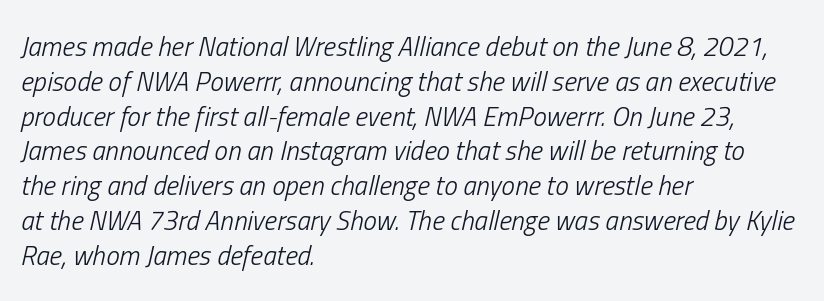
Every character sits at an angle, as italics do. Baseline-to-baseline distance is the conventional proportion of letter height. The horizontal fit of the characters is conventional and even. Descender tails drop into unmarked territory. A student would call this left alignment; a typographer would say flush left, rag right.
